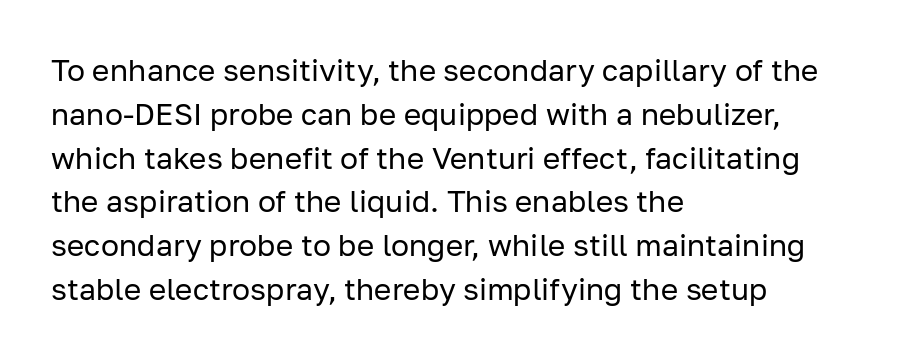
The lines are quadded left. The letters advance in unequal steps, a hallmark of proportional type. Tracking value appears to be zero — textbook default spacing. Compared with a typical body face, this is equally light or lighter still. Tall strokes in this sample are plumb rather than angled.
